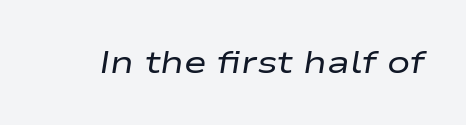
Q: Is the text bold? A: No.
Q: Is the text italic (slanted)? A: Yes, it leans right by about 9 degrees.
Q: Is the text underlined? A: No.
Q: Is the spacing between letters normal or unusually wide? A: Normal.
Q: Width (condensed, normal, or wide)? A: Wide.
Q: Stroke contrast? A: Low.
Q: x-height? A: Medium.
Q: Monospaced? A: No.
